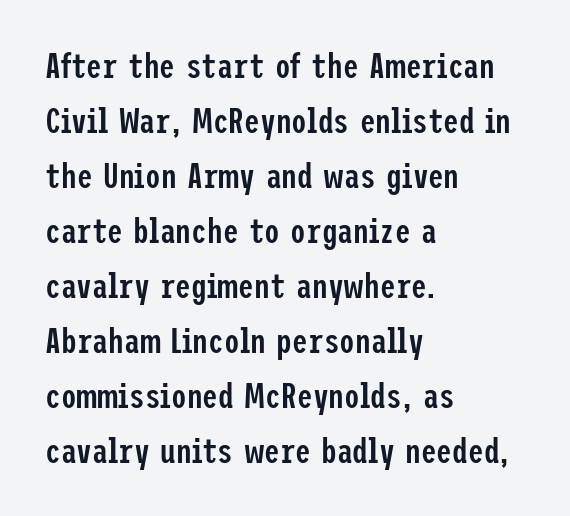
{"serif": "no", "italic": "no", "bold": "semi", "weight": "semibold", "width": "condensed", "stroke_contrast": "low", "x_height": "medium", "underline": "no", "align": "left", "line_spacing": "normal", "line_spacing_ratio": 1.57, "letter_spacing": "normal", "letter_spacing_em": 0.0, "glyph_px": 35}
